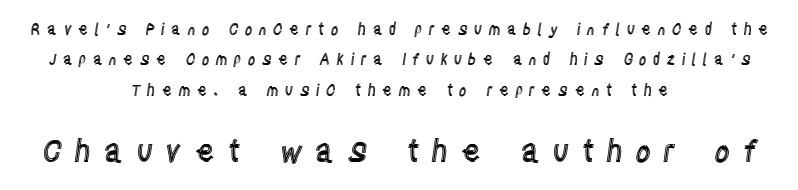
The image shows 30 px condensed type; set centered, loose line spacing (2.03x), unusually wide letter spacing (+0.41 em), not underlined; the second (bottom) block is 2.0x larger; a large x-height.
